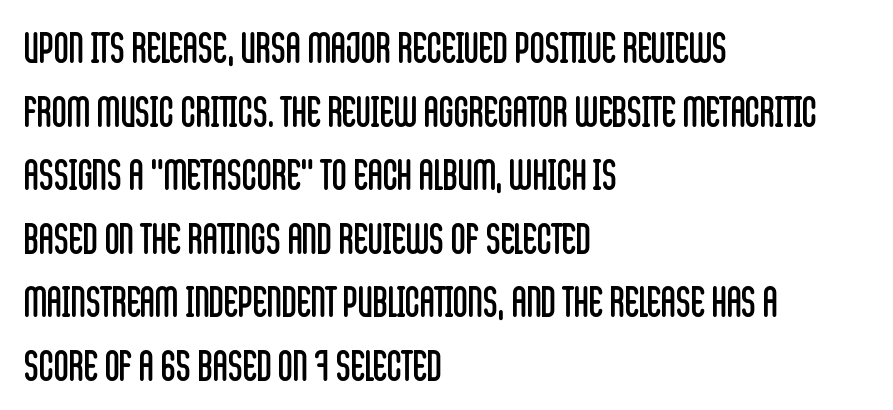
The image shows 41 px regular-weight, condensed sans-serif type, upright; set left-aligned, normal line spacing (1.55x), normal letter spacing, not underlined; low stroke contrast and a large x-height.
